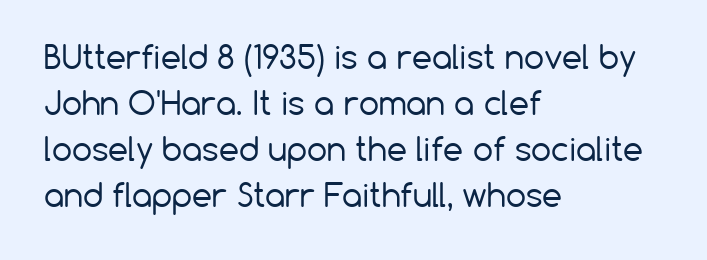
The image shows 32 px regular-weight sans-serif type, upright; set left-aligned, normal line spacing (1.44x), normal letter spacing, not underlined; low stroke contrast and a medium x-height.
